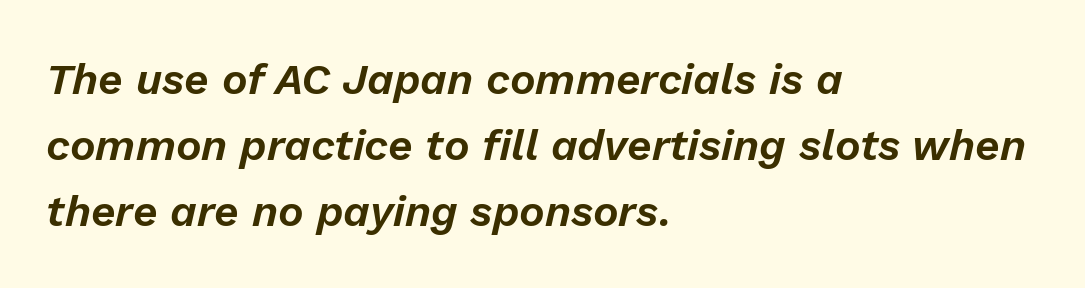
In terms of posture, this sample is oblique. Honestly, the letter spacing is just normal — you wouldn't notice it. The rendering uses natural spacing where letterforms have individual widths. Vertically, the passage feels balanced, rows spaced as you'd expect. The glyphs are unaccompanied by any horizontal stroke below them.
